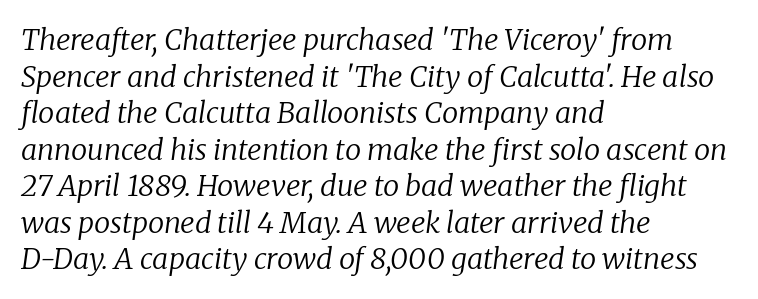
The image shows 29 px regular-weight serif type, italic (leaning right); set left-aligned, normal line spacing (1.26x), normal letter spacing, not underlined; low stroke contrast and a medium x-height.
